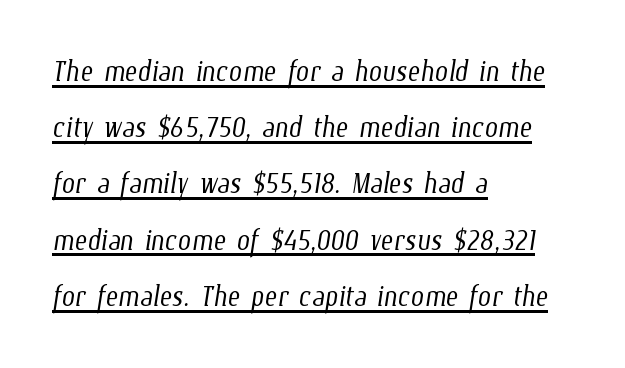
The image shows 38 px light, condensed type; set left-aligned, normal line spacing (1.48x), normal letter spacing, underlined; low stroke contrast and a medium x-height.
